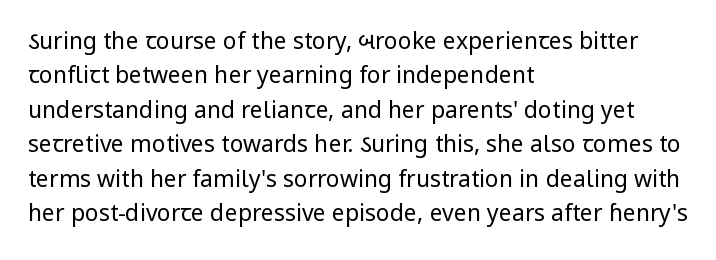
Q: Is the text bold? A: No.
Q: Is the text italic (slanted)? A: No, it is upright.
Q: Is the text underlined? A: No.
Q: How is the paragraph aligned? A: Left-aligned.
Q: Is the spacing between letters normal or unusually wide? A: Normal.
Q: Is the spacing between lines tight, normal or loose? A: Normal.
